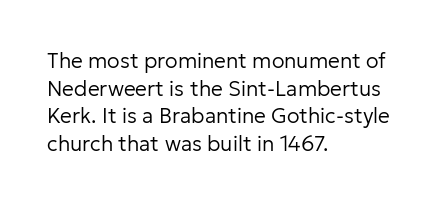
Teacher's note: observe the even left margin — that is flush-left alignment. The line texture is even and compact thanks to regular tracking. The lettering stays uniformly vertical, giving the passage a roman look. The baseline area is clear.
